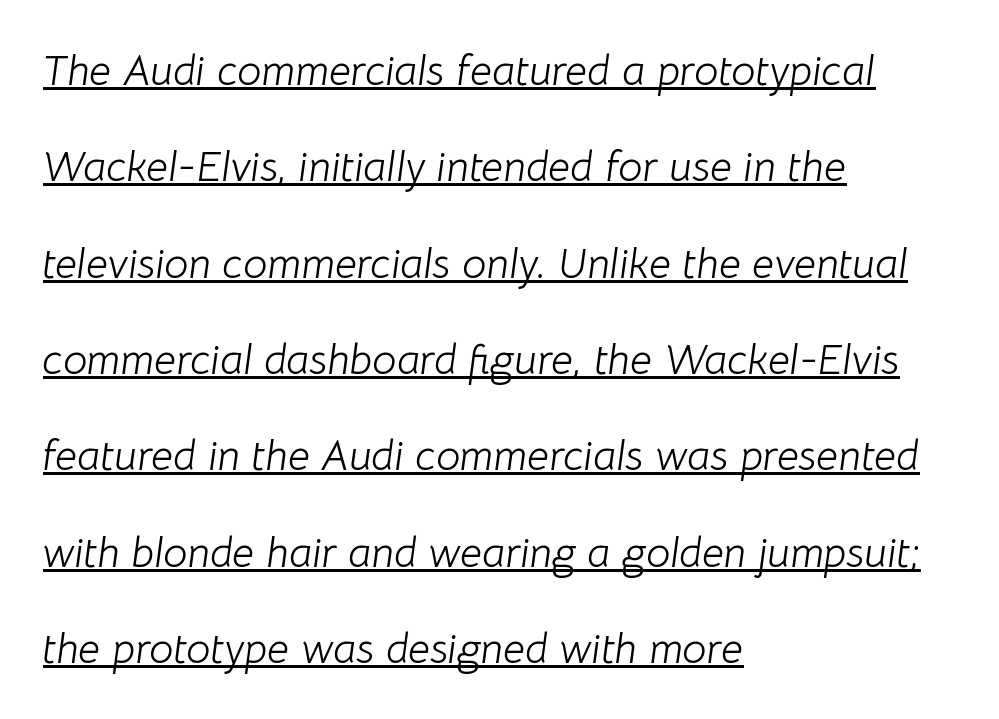
Q: Is the text bold? A: No.
Q: Is the text italic (slanted)? A: Yes, it leans right by about 8 degrees.
Q: Is the text underlined? A: Yes.
Q: How is the paragraph aligned? A: Left-aligned.
Q: Is the spacing between letters normal or unusually wide? A: Normal.
Q: Is the spacing between lines tight, normal or loose? A: Loose.
Q: Width (condensed, normal, or wide)? A: Normal.
Q: Stroke contrast? A: Low.
Q: x-height? A: Medium.
Q: Monospaced? A: No.
